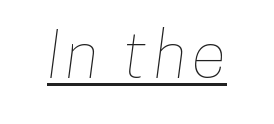
{"width": "condensed", "stroke_contrast": "low", "x_height": "medium", "monospaced": "no", "underline": "yes", "glyph_px": 63}
